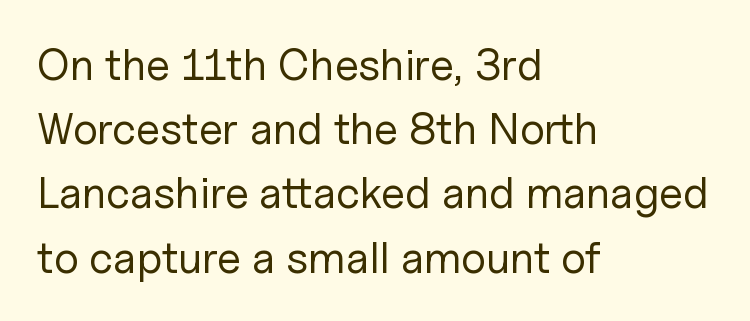
The image shows 44 px regular-weight sans-serif type, upright; set left-aligned, normal line spacing (1.46x), normal letter spacing, not underlined; low stroke contrast and a medium x-height.
